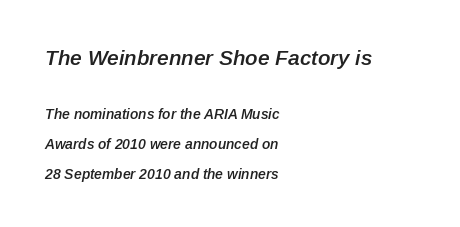
Observe the ordinary spacing: letters are neighbours, not strangers. A great deal of white space separates one row of letters from the next. Alignment: flush left. Slanted lettering throughout. Size contrast runs from large at the top to small at the bottom. The characters look somewhat weighty, a semibold short of true bold.
